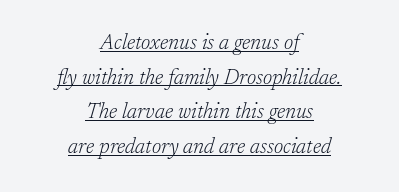
Q: Is the text bold? A: No.
Q: Is the text italic (slanted)? A: Yes, it leans right by about 17 degrees.
Q: Is the text underlined? A: Yes.
Q: How is the paragraph aligned? A: Centered.
Q: Is the spacing between letters normal or unusually wide? A: Normal.
Q: Is the spacing between lines tight, normal or loose? A: Normal.
